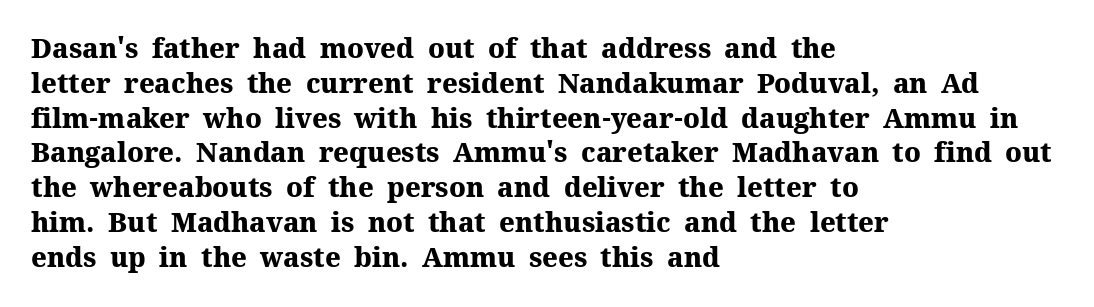
The words here are not underlined. Style check: upright. Typesetter's note: full bold, strokes at maximum text heaviness. Left-aligned paragraph, ragged on the right. One glance says typical: line gaps are just what's usual. Look at the tracking — it's just the regular setting, nothing added.
